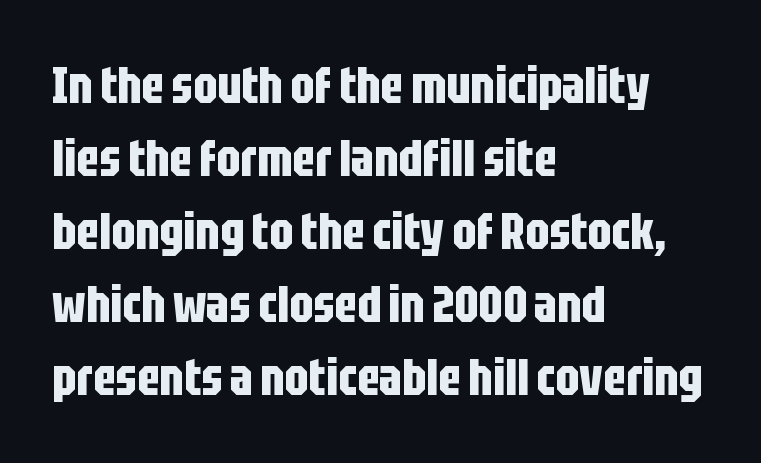
The image shows 51 px bold, condensed sans-serif type, upright; set left-aligned, normal line spacing (1.43x), normal letter spacing, not underlined; low stroke contrast and a large x-height.
